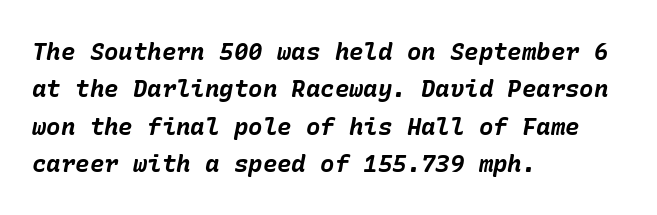
The image shows 24 px bold type, italic (leaning right); set left-aligned, normal line spacing (1.56x), normal letter spacing, not underlined.
